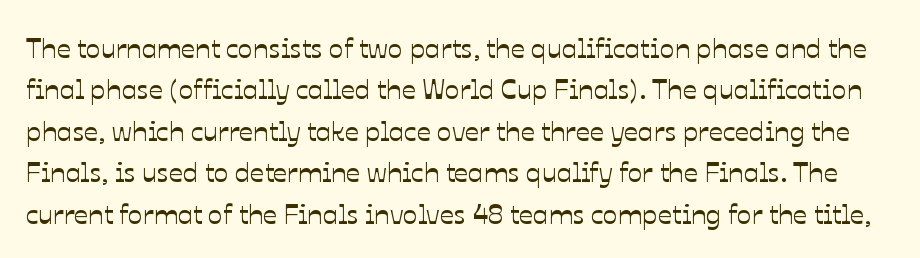
The image shows 28 px text type, upright; set normal line spacing (1.48x), normal letter spacing, not underlined; low stroke contrast and a medium x-height.
